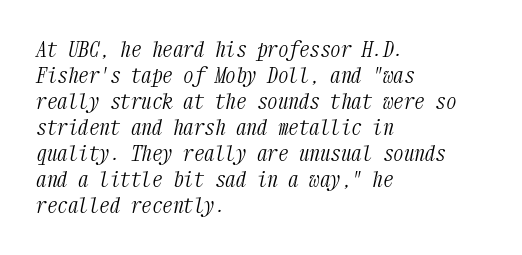
{"italic": "yes", "lean": "right", "slant_degrees": 12, "bold": "no", "underline": "no", "align": "left", "line_spacing_ratio": 1.24, "letter_spacing": "normal", "letter_spacing_em": 0.0, "glyph_px": 21}
